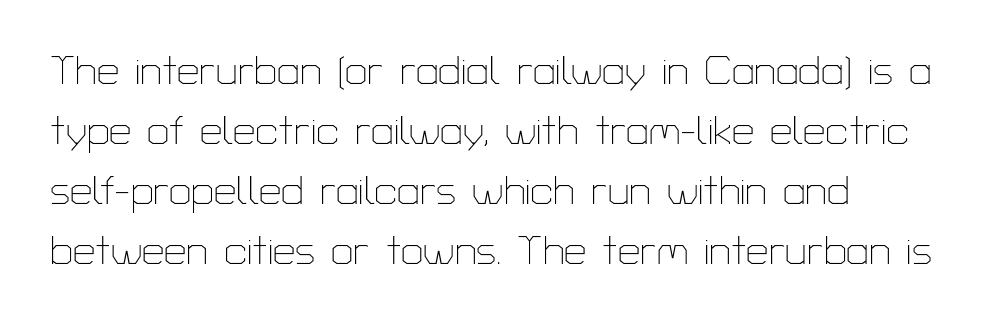
The image shows 40 px thin sans-serif type, upright; set left-aligned, normal line spacing (1.5x), normal letter spacing, not underlined; low stroke contrast and a medium x-height.
